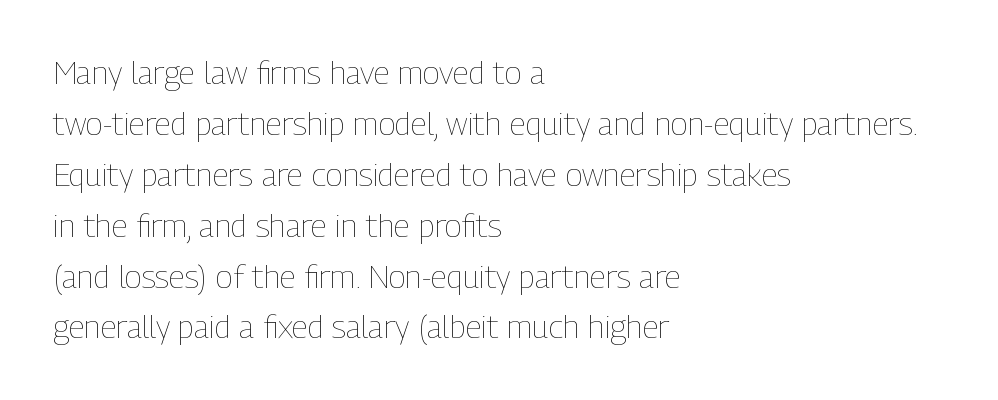
The image shows 32 px thin, condensed type, upright; set left-aligned, normal line spacing (1.59x), normal letter spacing, not underlined; low stroke contrast and a medium x-height.
